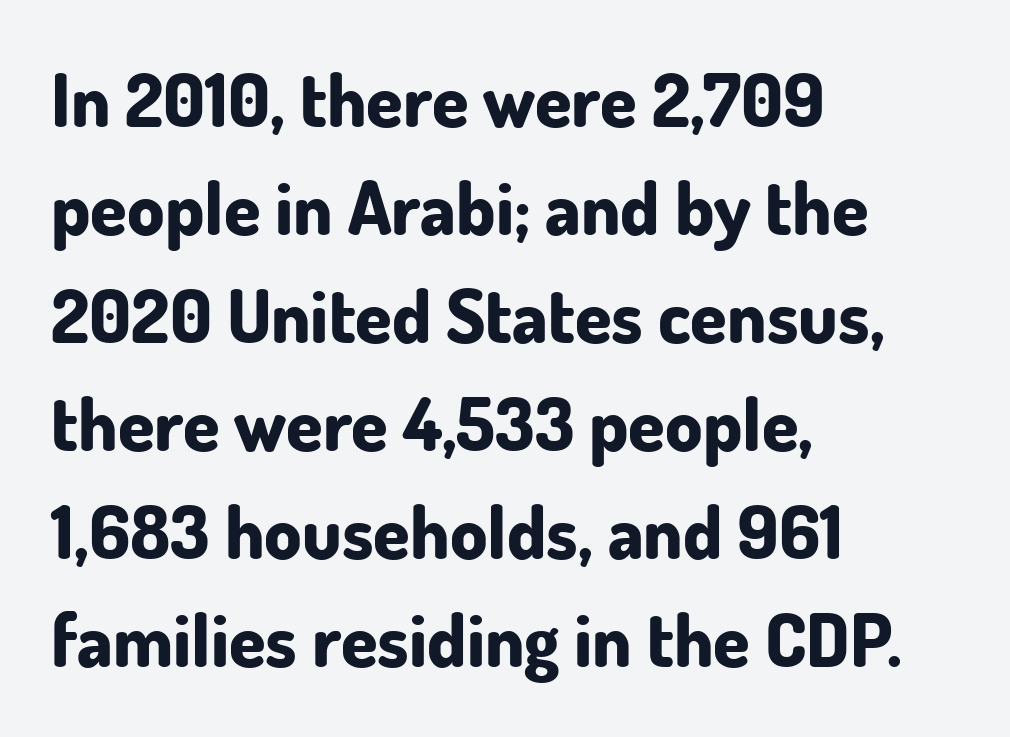
{"serif": "no", "italic": "no", "bold": "yes", "weight": "bold", "width": "normal", "stroke_contrast": "low", "x_height": "small", "monospaced": "no", "underline": "no", "align": "left", "line_spacing": "normal", "line_spacing_ratio": 1.46, "letter_spacing": "normal", "letter_spacing_em": 0.0, "glyph_px": 74}
